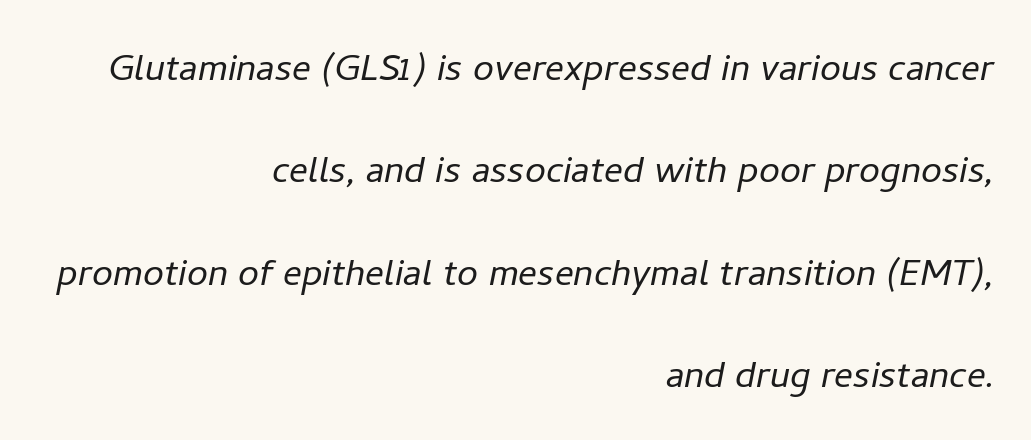
{"italic": "yes", "lean": "right", "slant_degrees": 11, "bold": "no", "weight": "light", "width": "normal", "stroke_contrast": "low", "x_height": "medium", "monospaced": "no", "underline": "no", "align": "right", "line_spacing": "loose", "line_spacing_ratio": 2.18, "letter_spacing": "normal", "letter_spacing_em": 0.0, "glyph_px": 47}
